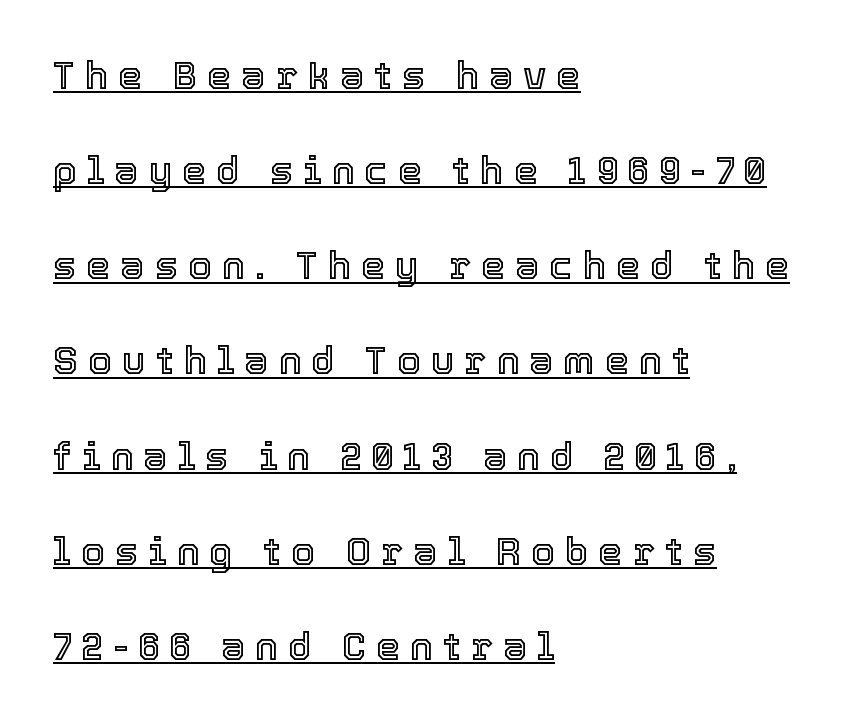
The image shows 39 px text type, upright; set left-aligned, loose line spacing (2.44x), unusually wide letter spacing (+0.25 em), underlined; a medium x-height.
